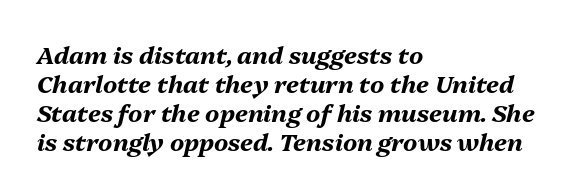
{"italic": "yes", "lean": "right", "slant_degrees": 13, "bold": "yes", "underline": "no", "align": "left", "line_spacing_ratio": 1.21, "letter_spacing": "normal", "letter_spacing_em": 0.0, "glyph_px": 24}
